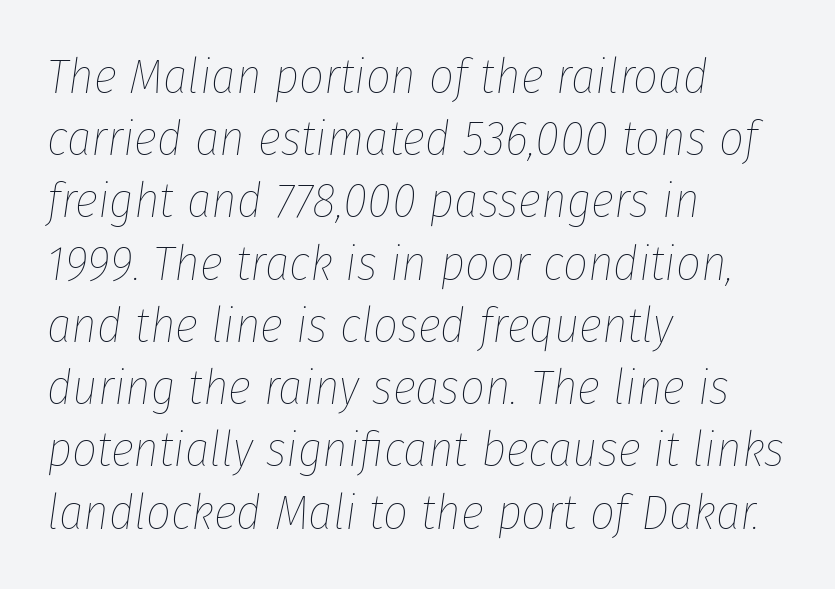
Q: Is the text bold? A: No.
Q: Is the text italic (slanted)? A: Yes, it leans right by about 8 degrees.
Q: Is the text underlined? A: No.
Q: How is the paragraph aligned? A: Left-aligned.
Q: Is the spacing between letters normal or unusually wide? A: Normal.
Q: Is the spacing between lines tight, normal or loose? A: Normal.
Q: Width (condensed, normal, or wide)? A: Condensed.
Q: Stroke contrast? A: Low.
Q: x-height? A: Medium.
Q: Monospaced? A: No.
